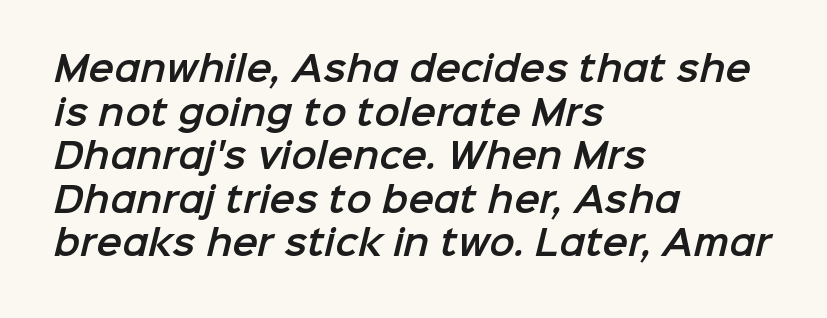
Q: Is the typeface a serif or a sans-serif typeface? A: Sans-serif.
Q: Is the text underlined? A: No.
Q: How is the paragraph aligned? A: Left-aligned.
Q: Is the spacing between letters normal or unusually wide? A: Normal.
Q: Is the spacing between lines tight, normal or loose? A: Normal.
Q: Width (condensed, normal, or wide)? A: Normal.
Q: Stroke contrast? A: Low.
Q: x-height? A: Medium.
Q: Monospaced? A: No.
